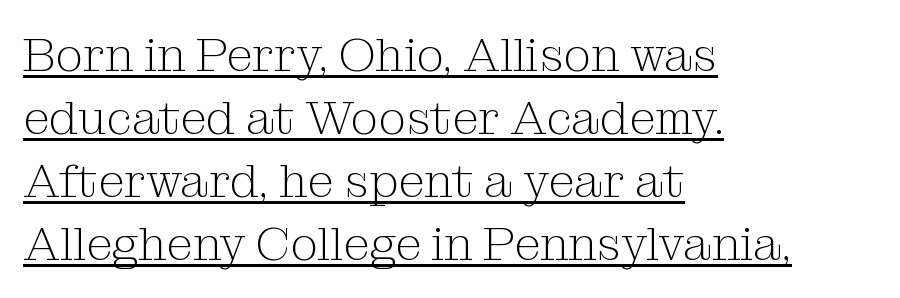
Q: Is the text bold? A: No.
Q: Is the text italic (slanted)? A: No, it is upright.
Q: Is the typeface a serif or a sans-serif typeface? A: Serif.
Q: Is the text underlined? A: Yes.
Q: How is the paragraph aligned? A: Left-aligned.
Q: Is the spacing between letters normal or unusually wide? A: Normal.
Q: Is the spacing between lines tight, normal or loose? A: Normal.
Q: Width (condensed, normal, or wide)? A: Normal.
Q: Stroke contrast? A: Medium.
Q: x-height? A: Medium.
Q: Monospaced? A: No.
